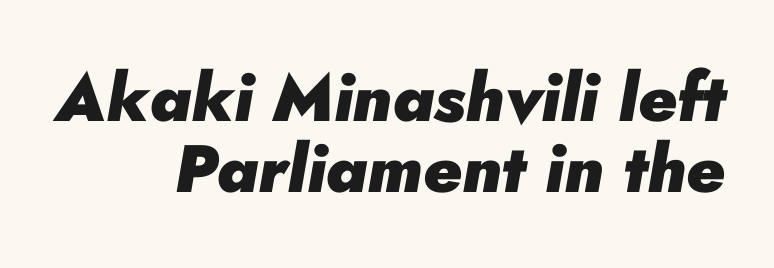
The image shows 67 px heavy type, italic (leaning right); set right-aligned, tight line spacing (1.06x), normal letter spacing, not underlined; low stroke contrast and a small x-height.
